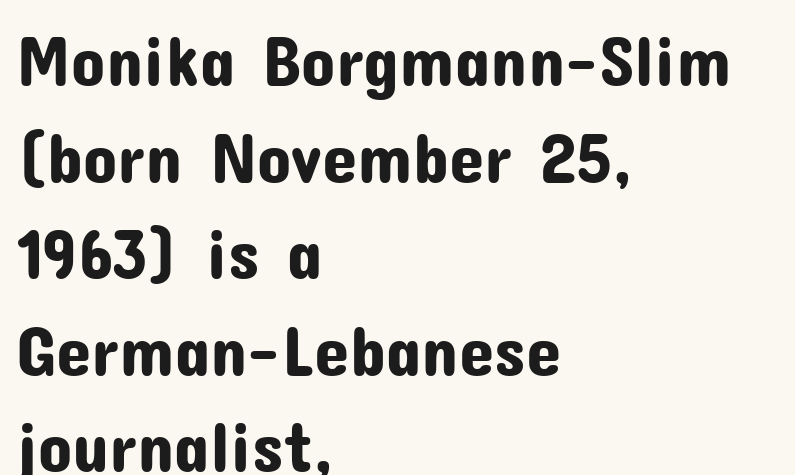
Caption: multi-line text, flush left, ragged right. To sum up the face: it is a sans, with no serifs. Does the leading feel generous? No, just average. It's the straight-up-and-down kind of type. The glyphs are unaccompanied by any horizontal stroke below them. The rendering uses natural spacing where letterforms have individual widths.
